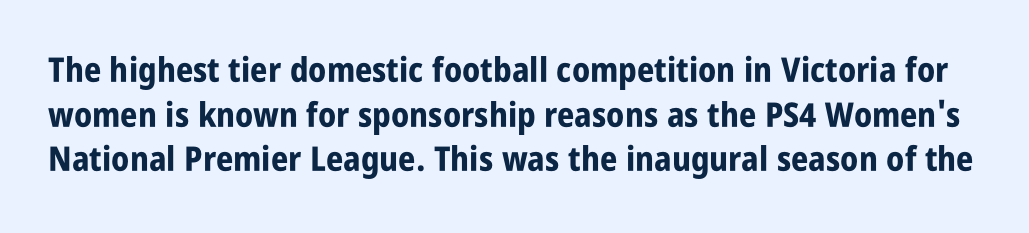
Character widths vary here, with narrow letters taking less room than wide ones. Do the letters lean? They stand straight. The letters are bold, with thick, heavy strokes. Honestly, the letter spacing is just normal — you wouldn't notice it. Successive baselines arrive at the customary interval. A typesetter would label this face a sans.
